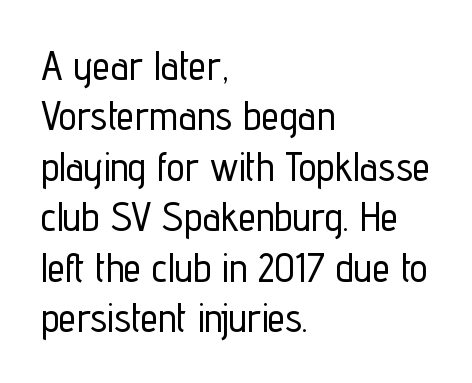
{"serif": "no", "italic": "no", "width": "condensed", "stroke_contrast": "low", "x_height": "medium", "monospaced": "no", "underline": "no", "align": "left", "line_spacing": "normal", "line_spacing_ratio": 1.26, "letter_spacing": "normal", "letter_spacing_em": 0.0, "glyph_px": 40}
